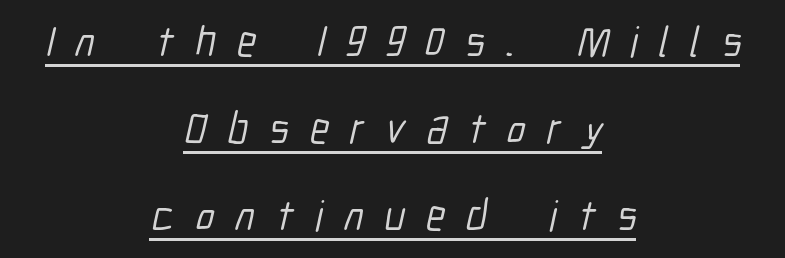
{"serif": "no", "width": "condensed", "stroke_contrast": "low", "x_height": "medium", "monospaced": "no", "underline": "yes", "align": "center", "line_spacing": "loose", "line_spacing_ratio": 2.02, "letter_spacing": "wide", "letter_spacing_em": 0.49, "glyph_px": 43}
